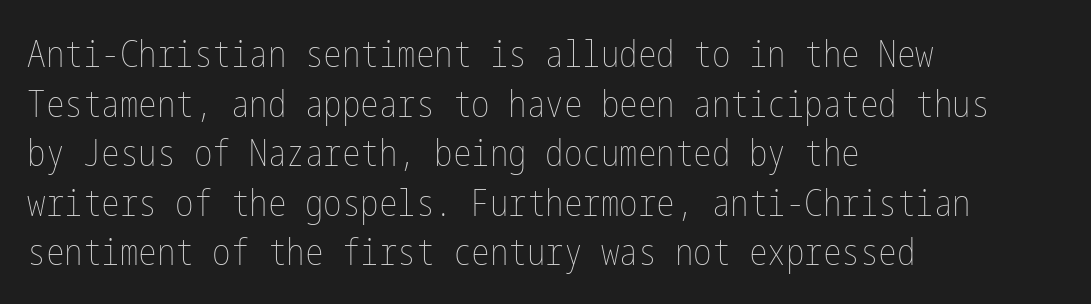
Bare-footed words on every line. A quiet, ordinary-to-light weight characterises the typeface. If you measured baseline to baseline, you'd find a middling distance. Where is the straight margin? On the left.
